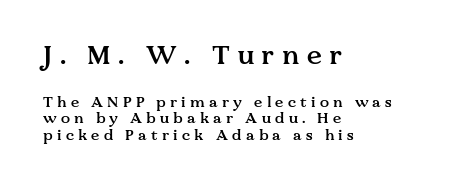
{"italic": "no", "bold": "semi", "underline": "no", "align": "left", "line_spacing": "tight", "line_spacing_ratio": 1.11, "letter_spacing": "wide", "letter_spacing_em": 0.28, "larger_block": "first", "size_ratio": 1.8, "glyph_px": 27}
